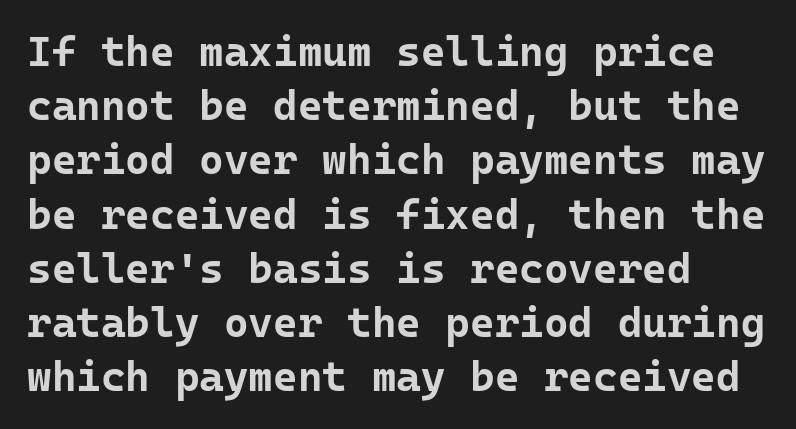
Q: Is the text bold? A: Yes.
Q: Is the text italic (slanted)? A: No, it is upright.
Q: Is the typeface a serif or a sans-serif typeface? A: Sans-serif.
Q: Is the text underlined? A: No.
Q: How is the paragraph aligned? A: Left-aligned.
Q: Is the spacing between letters normal or unusually wide? A: Normal.
Q: Is the spacing between lines tight, normal or loose? A: Normal.
Q: Width (condensed, normal, or wide)? A: Normal.
Q: Stroke contrast? A: Low.
Q: x-height? A: Medium.
Q: Monospaced? A: Yes.
